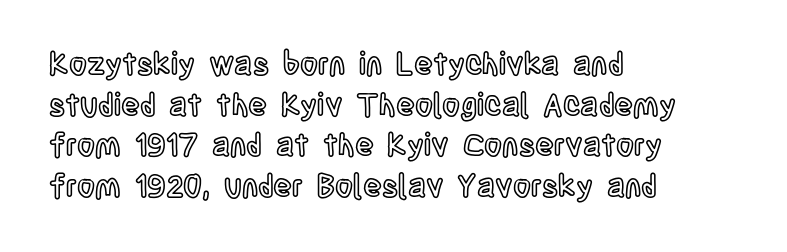
The image shows 31 px condensed type, upright; set left-aligned, normal line spacing (1.31x), normal letter spacing, not underlined; a large x-height.
